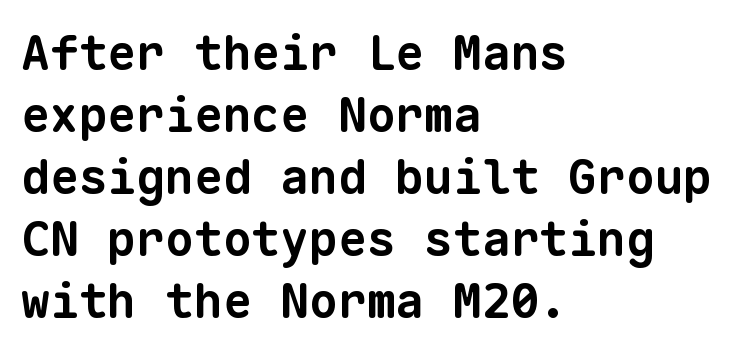
Q: Is the text bold? A: Yes.
Q: Is the typeface a serif or a sans-serif typeface? A: Sans-serif.
Q: Is the text underlined? A: No.
Q: How is the paragraph aligned? A: Left-aligned.
Q: Is the spacing between letters normal or unusually wide? A: Normal.
Q: Is the spacing between lines tight, normal or loose? A: Normal.
Q: Width (condensed, normal, or wide)? A: Normal.
Q: Stroke contrast? A: Low.
Q: x-height? A: Medium.
Q: Monospaced? A: Yes.
